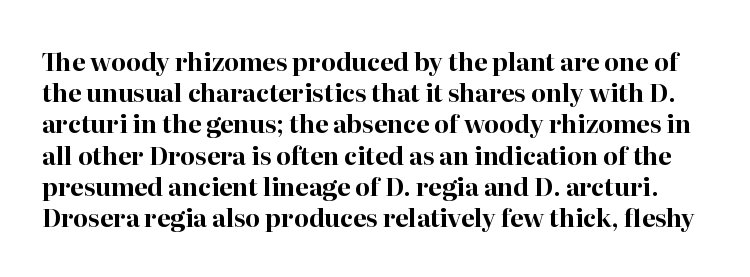
{"italic": "no", "bold": "yes", "underline": "no", "line_spacing": "normal", "line_spacing_ratio": 1.3, "letter_spacing": "normal", "letter_spacing_em": 0.0, "glyph_px": 24}
